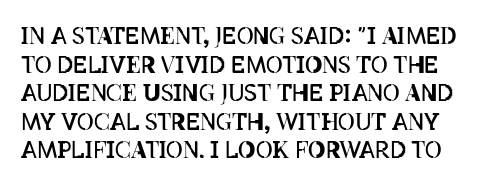
{"italic": "no", "bold": "no", "underline": "no", "line_spacing_ratio": 1.24, "letter_spacing": "normal", "letter_spacing_em": 0.0, "glyph_px": 23}
